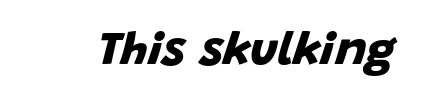
Q: Is the text bold? A: Yes.
Q: Is the typeface a serif or a sans-serif typeface? A: Sans-serif.
Q: Is the text underlined? A: No.
Q: Is the spacing between letters normal or unusually wide? A: Normal.
Q: Width (condensed, normal, or wide)? A: Normal.
Q: Stroke contrast? A: Low.
Q: x-height? A: Large.
Q: Monospaced? A: No.
